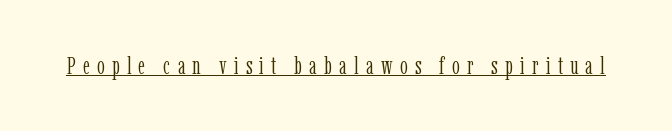
{"italic": "no", "bold": "no", "underline": "yes", "letter_spacing": "wide", "letter_spacing_em": 0.3, "glyph_px": 24}
